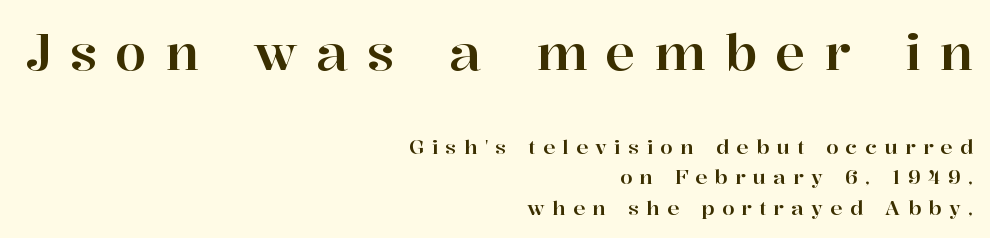
Of the two passages, the one on top uses the larger point size. Does the copy run flush right? Yes — the right margin is perfectly even. Designer's note — italics off, roman on. Does the leading feel generous? No, just average. Serifs: yes, visible at the terminals of the letterforms.
